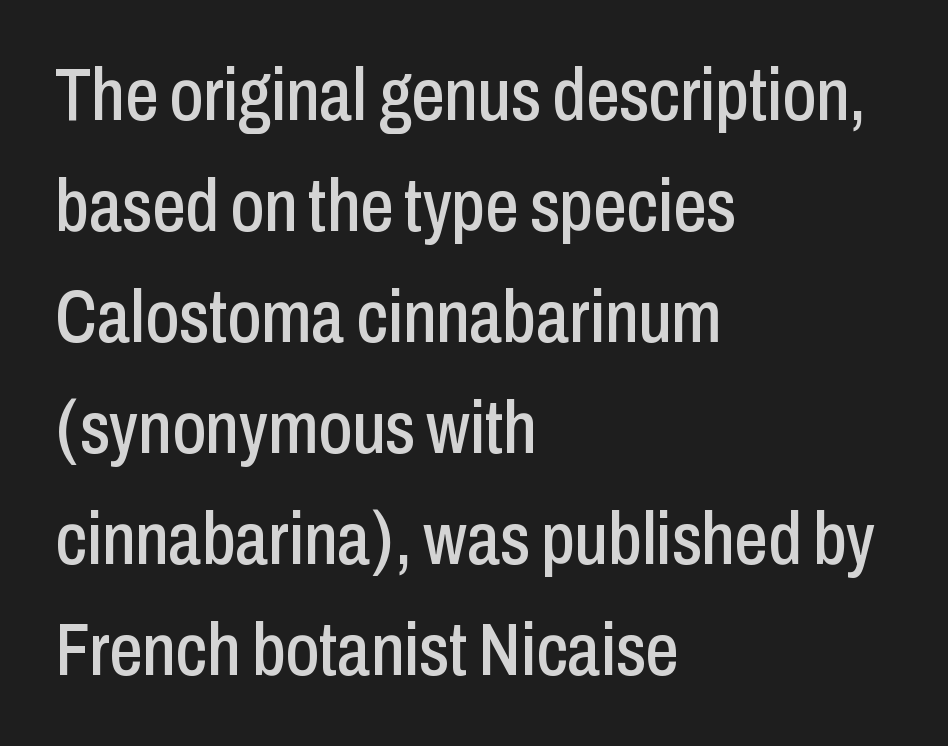
The image shows 74 px condensed sans-serif type, upright; set left-aligned, normal line spacing (1.5x), normal letter spacing, not underlined; low stroke contrast and a medium x-height.
